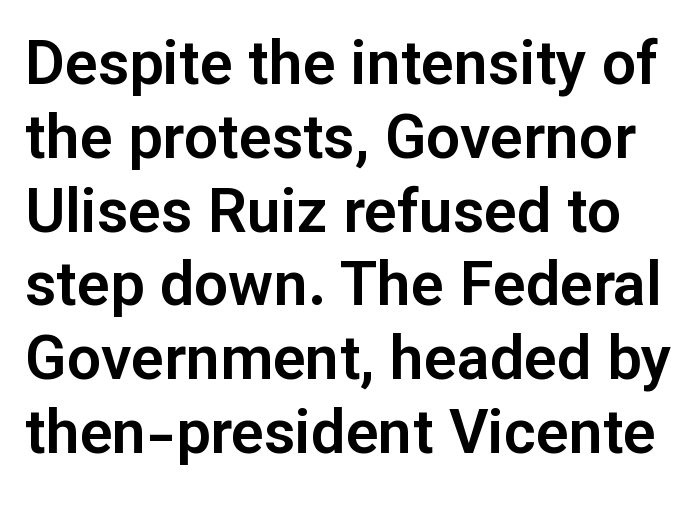
These lines are rendered in a variable-pitch font. This is roman type, the default non-slanted kind. The letters carry no serifs — their stems end cleanly without finishing strokes. Just letters on the line, the space beneath them empty.
